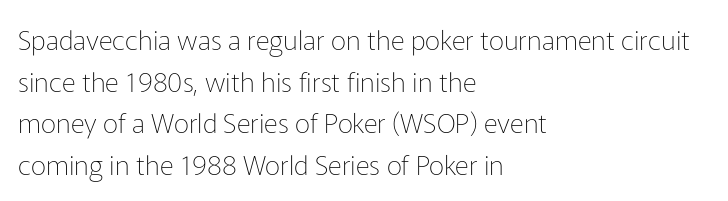
This sample uses an upright cut, with every glyph sitting square on the baseline. Lines of text with bare space underneath. The setting favours the left margin, as ordinary paragraphs usually do. Leading: standard. The typesetting does not lean heavy: it is not bold. You could call the tracking neutral — neither tight nor loose.
